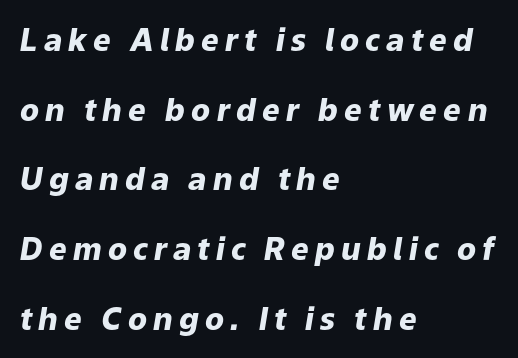
{"italic": "yes", "lean": "right", "slant_degrees": 9, "bold": "yes", "weight": "heavy", "width": "normal", "stroke_contrast": "low", "x_height": "medium", "monospaced": "no", "underline": "no", "align": "left", "line_spacing": "loose", "line_spacing_ratio": 2.25, "letter_spacing": "wide", "letter_spacing_em": 0.2, "glyph_px": 31}
